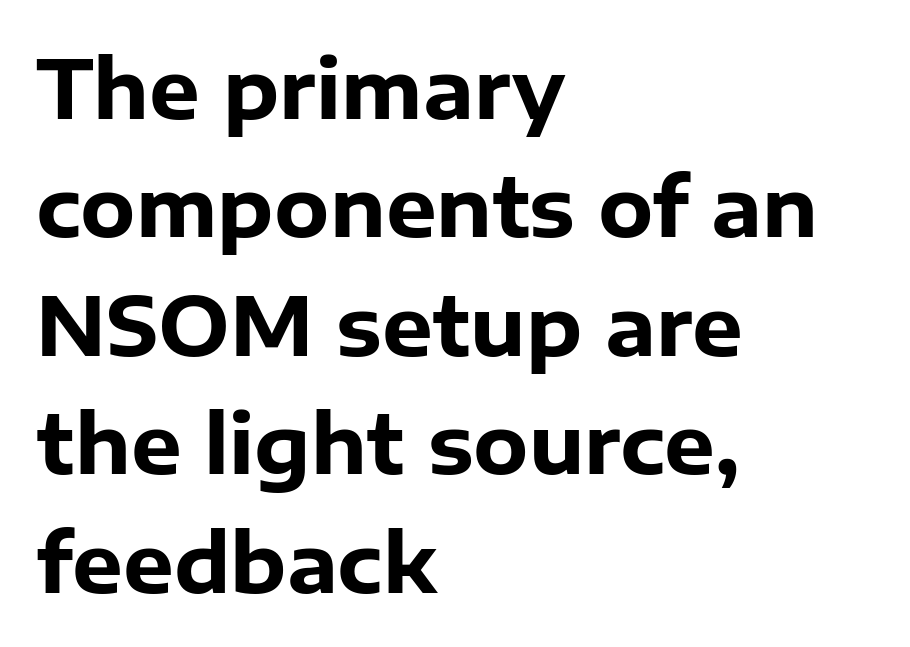
Horizontal bands of white between lines are of average thickness. The glyphs are unaccompanied by any horizontal stroke below them. If you drew a line through each stem, it would be perfectly vertical. Looks like regular typesetting: each glyph gets only the width it needs. Font category for this specimen: sans-serif.
